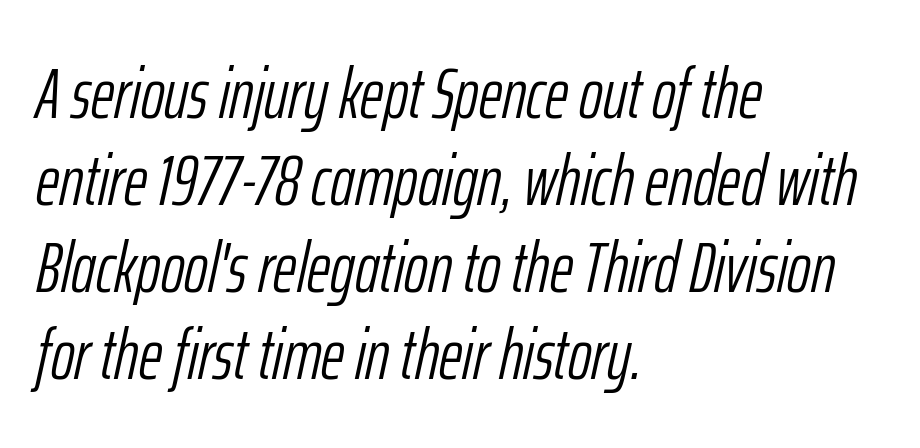
{"italic": "yes", "lean": "right", "slant_degrees": 12, "bold": "no", "weight": "light", "width": "condensed", "stroke_contrast": "low", "x_height": "medium", "monospaced": "no", "underline": "no", "align": "left", "line_spacing_ratio": 1.21, "letter_spacing": "normal", "letter_spacing_em": 0.0, "glyph_px": 72}
